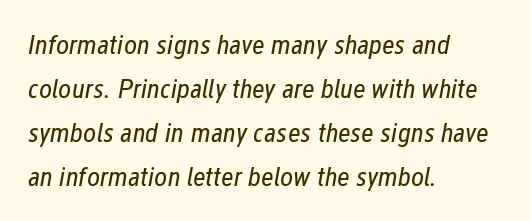
Q: Is the text bold? A: No.
Q: Is the text italic (slanted)? A: Yes, it leans right by about 12 degrees.
Q: Is the text underlined? A: No.
Q: How is the paragraph aligned? A: Left-aligned.
Q: Is the spacing between letters normal or unusually wide? A: Normal.
Q: Is the spacing between lines tight, normal or loose? A: Normal.
Q: Width (condensed, normal, or wide)? A: Condensed.
Q: Stroke contrast? A: Low.
Q: x-height? A: Medium.
Q: Monospaced? A: No.
